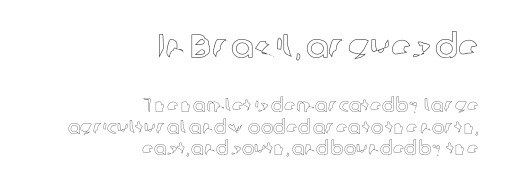
How would I describe the line gaps? Narrow and economical. Two sizes are in play, and the larger belongs to the first block. Proportional: the letters do not fall into vertical columns. The letters sit at their default tracking, neither squeezed nor spread. The foot of each line stays bare and open.
